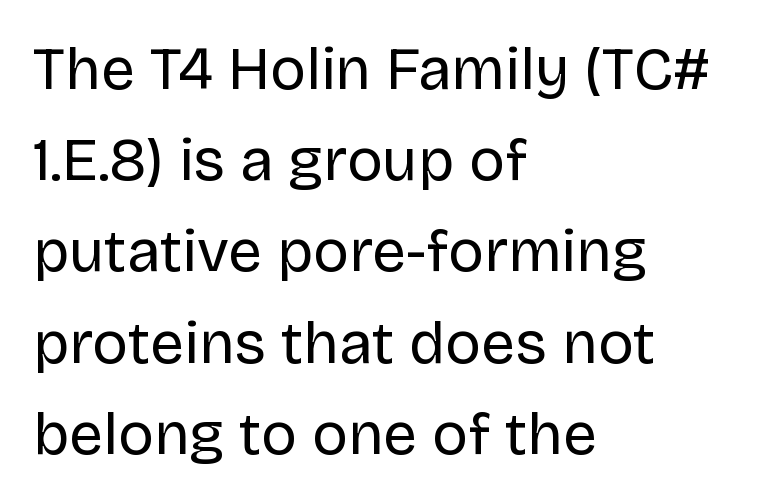
The image shows 60 px regular-weight sans-serif type, upright; set left-aligned, normal line spacing (1.52x), normal letter spacing, not underlined; low stroke contrast and a large x-height.
